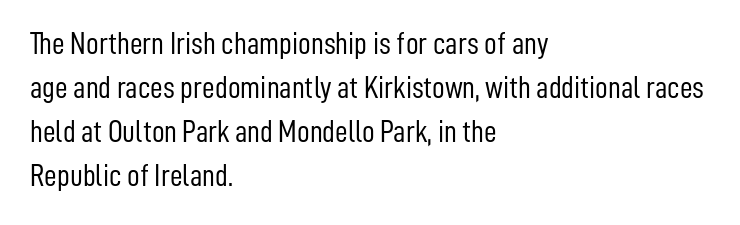
Weight: regular or lighter. Do the characters align in a grid? No, the font is proportional. Descenders are the only things crossing below the line. A roman cut, with each character standing at attention.
